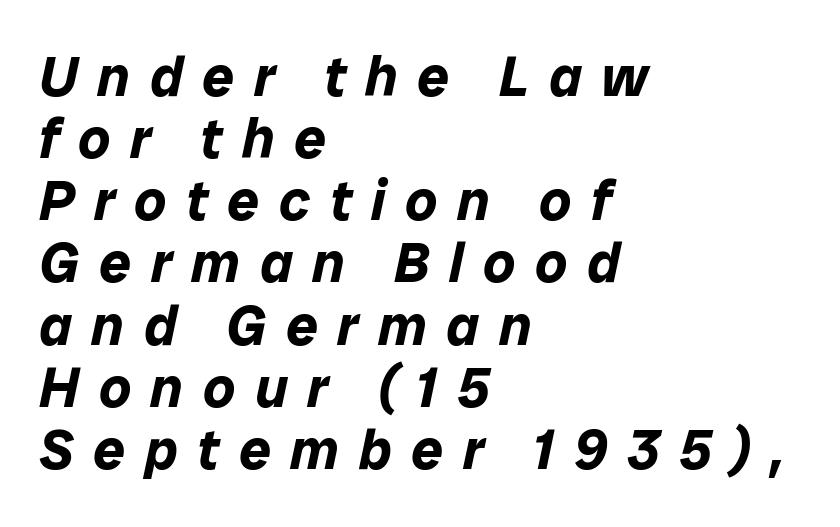
Q: Is the text bold? A: Yes.
Q: Is the text italic (slanted)? A: Yes, it leans right by about 12 degrees.
Q: Is the text underlined? A: No.
Q: How is the paragraph aligned? A: Left-aligned.
Q: Is the spacing between letters normal or unusually wide? A: Unusually wide.
Q: Is the spacing between lines tight, normal or loose? A: Tight.
Q: Width (condensed, normal, or wide)? A: Normal.
Q: Stroke contrast? A: Low.
Q: x-height? A: Medium.
Q: Monospaced? A: No.
